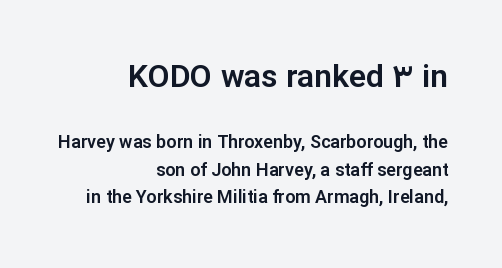
Q: Is the text italic (slanted)? A: No, it is upright.
Q: Is the typeface a serif or a sans-serif typeface? A: Sans-serif.
Q: Is the text underlined? A: No.
Q: How is the paragraph aligned? A: Right-aligned.
Q: Is the spacing between letters normal or unusually wide? A: Normal.
Q: Is the spacing between lines tight, normal or loose? A: Normal.
Q: Which block of text is set in a larger size, the first (top) or the second (bottom)? A: The first (top) one.
Q: Width (condensed, normal, or wide)? A: Normal.
Q: Stroke contrast? A: Low.
Q: x-height? A: Medium.
Q: Monospaced? A: No.
